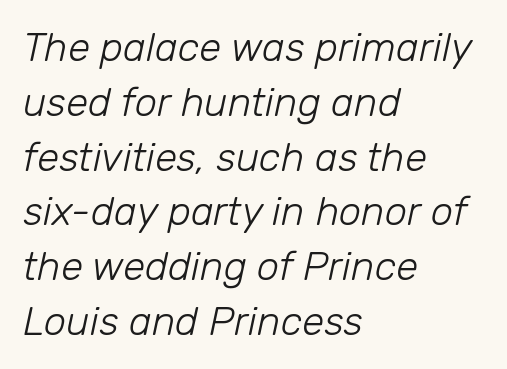
{"italic": "yes", "lean": "right", "slant_degrees": 12, "bold": "no", "weight": "light", "width": "normal", "stroke_contrast": "low", "x_height": "medium", "monospaced": "no", "underline": "no", "align": "left", "line_spacing": "normal", "line_spacing_ratio": 1.37, "letter_spacing": "normal", "letter_spacing_em": 0.0, "glyph_px": 40}
